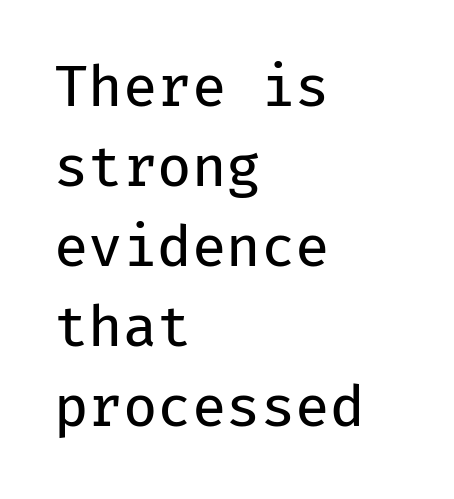
The image shows 56 px regular-weight sans-serif type, upright, monospaced; set left-aligned, normal line spacing (1.43x), normal letter spacing, not underlined; low stroke contrast and a medium x-height.
